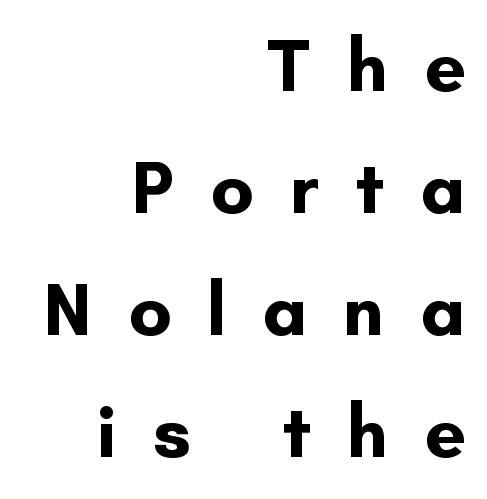
{"serif": "no", "italic": "no", "bold": "yes", "weight": "bold", "width": "normal", "stroke_contrast": "low", "x_height": "small", "monospaced": "no", "underline": "no", "align": "right", "line_spacing": "normal", "line_spacing_ratio": 1.65, "letter_spacing": "wide", "letter_spacing_em": 0.48, "glyph_px": 74}
